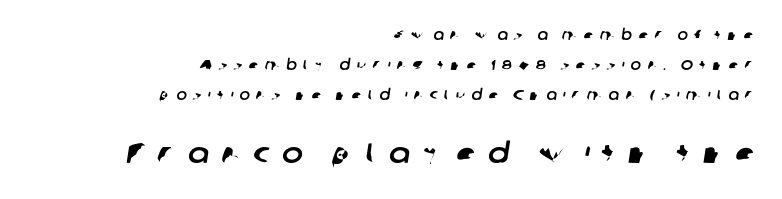
Q: Is the typeface a serif or a sans-serif typeface? A: Sans-serif.
Q: Is the text underlined? A: No.
Q: How is the paragraph aligned? A: Right-aligned.
Q: Is the spacing between letters normal or unusually wide? A: Unusually wide.
Q: Is the spacing between lines tight, normal or loose? A: Loose.
Q: Which block of text is set in a larger size, the first (top) or the second (bottom)? A: The second (bottom) one.
Q: Width (condensed, normal, or wide)? A: Normal.
Q: Stroke contrast? A: Low.
Q: x-height? A: Medium.
Q: Monospaced? A: No.
